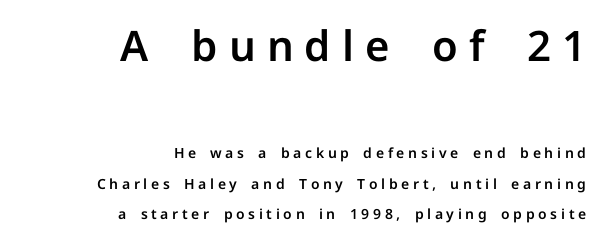
Looks like regular typesetting: each glyph gets only the width it needs. The characters display no serif detailing; their extremities are plain. A student would call this right alignment; a typographer would say flush right, rag left. How would I describe the line gaps? Wide and relaxed. Here the first block reads like a headline and the second like body copy.
